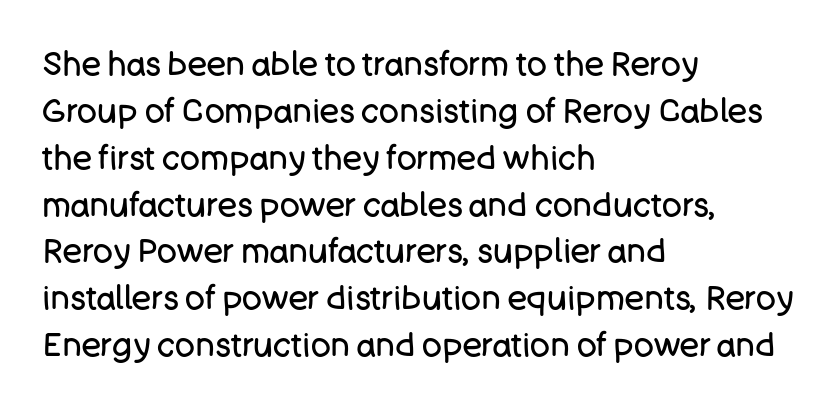
Q: Is the text bold? A: No.
Q: Is the text italic (slanted)? A: No, it is upright.
Q: Is the typeface a serif or a sans-serif typeface? A: Sans-serif.
Q: Is the text underlined? A: No.
Q: How is the paragraph aligned? A: Left-aligned.
Q: Is the spacing between letters normal or unusually wide? A: Normal.
Q: Is the spacing between lines tight, normal or loose? A: Normal.
Q: Width (condensed, normal, or wide)? A: Normal.
Q: Stroke contrast? A: Low.
Q: x-height? A: Large.
Q: Monospaced? A: No.
